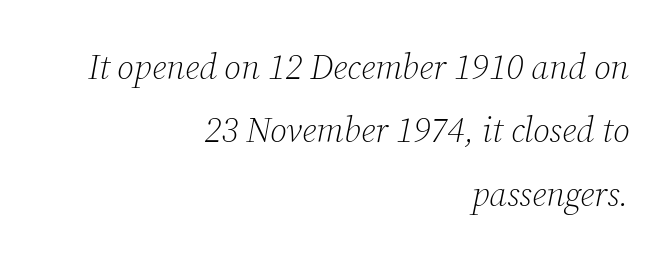
Q: Is the text bold? A: No.
Q: Is the text italic (slanted)? A: Yes, it leans right by about 12 degrees.
Q: Is the typeface a serif or a sans-serif typeface? A: Serif.
Q: Is the text underlined? A: No.
Q: How is the paragraph aligned? A: Right-aligned.
Q: Is the spacing between letters normal or unusually wide? A: Normal.
Q: Width (condensed, normal, or wide)? A: Normal.
Q: Stroke contrast? A: Low.
Q: x-height? A: Medium.
Q: Monospaced? A: No.
